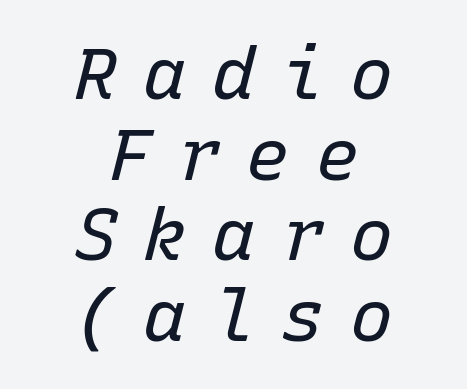
The image shows 72 px regular-weight type, italic (leaning right), monospaced; set centered, tight line spacing (1.12x), unusually wide letter spacing (+0.36 em), not underlined; low stroke contrast and a medium x-height.
